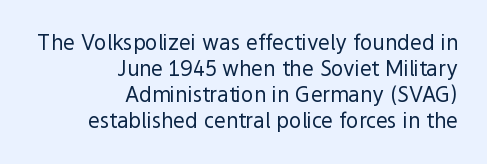
The image shows 21 px text type, upright; set right-aligned, line spacing 1.24x, normal letter spacing, not underlined.
